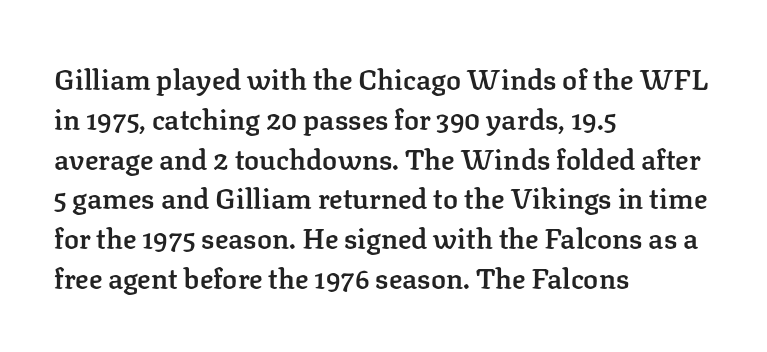
{"serif": "yes", "italic": "no", "bold": "semi", "weight": "semibold", "width": "normal", "stroke_contrast": "low", "x_height": "medium", "monospaced": "no", "underline": "no", "align": "left", "line_spacing": "normal", "line_spacing_ratio": 1.42, "letter_spacing": "normal", "letter_spacing_em": 0.0, "glyph_px": 28}
